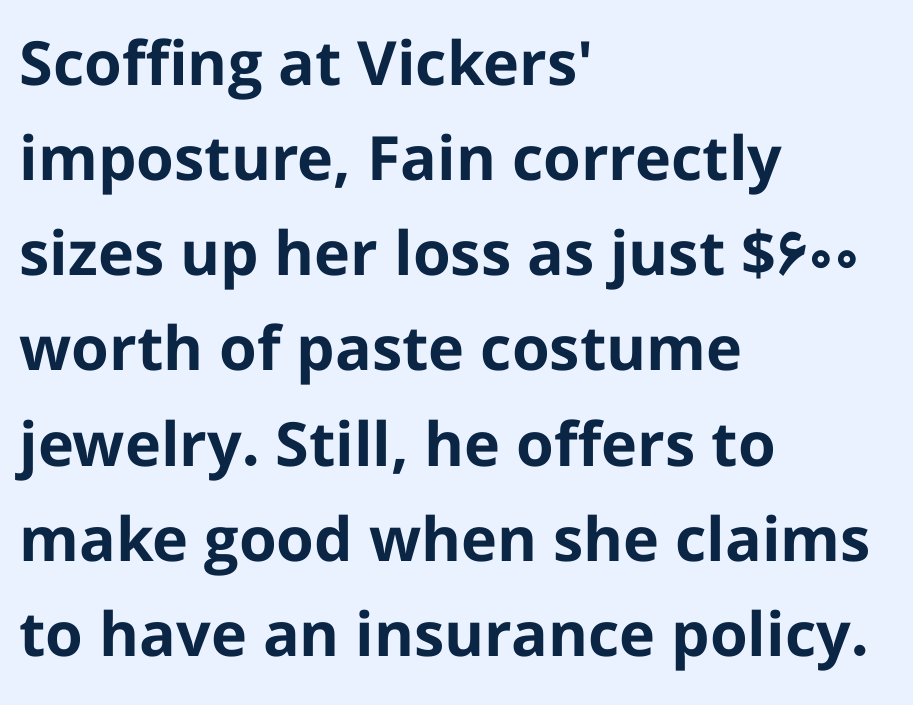
The face used here is proportionally spaced, like ordinary book or web type. How would I describe the line gaps? Plain and ordinary. Short note: letters normally spaced. These lines are composed in type without serifs. Designer's note — italics off, roman on.
